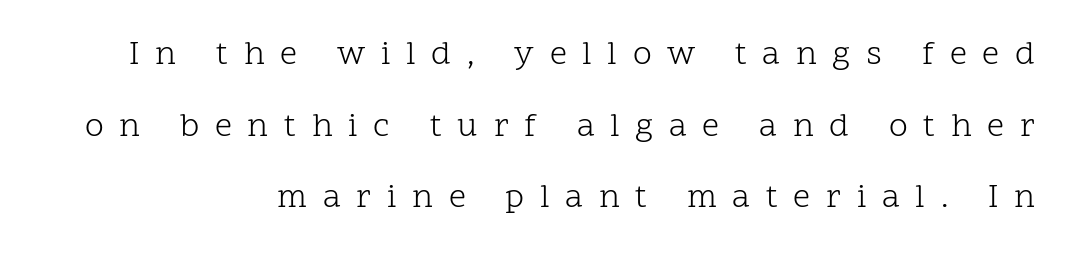
Plain, unruled lines of type. The tracking jumps out immediately: characters are airy and widely separated. The paragraph has a hard right edge and a soft left edge. Heft: none added — not bold. Classification — serif. The letters advance in unequal steps, a hallmark of proportional type.
